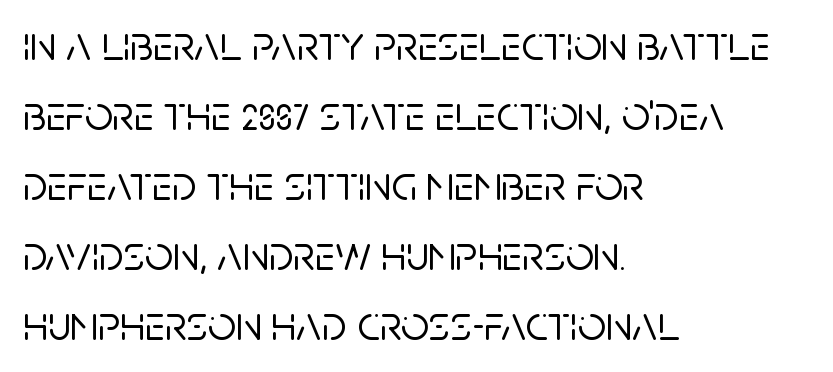
The image shows 49 px sans-serif type, upright; set left-aligned, normal line spacing (1.43x), normal letter spacing, not underlined; low stroke contrast and a large x-height.
